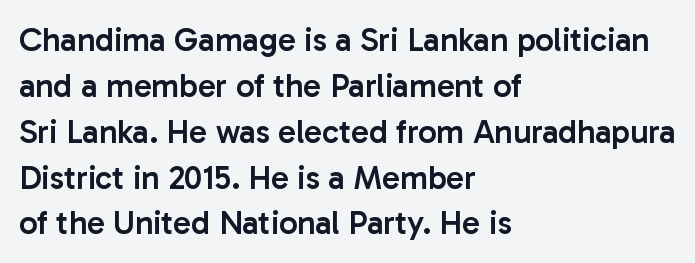
The image shows 33 px semibold sans-serif type, upright; set left-aligned, normal line spacing (1.39x), normal letter spacing, not underlined; low stroke contrast and a medium x-height.
